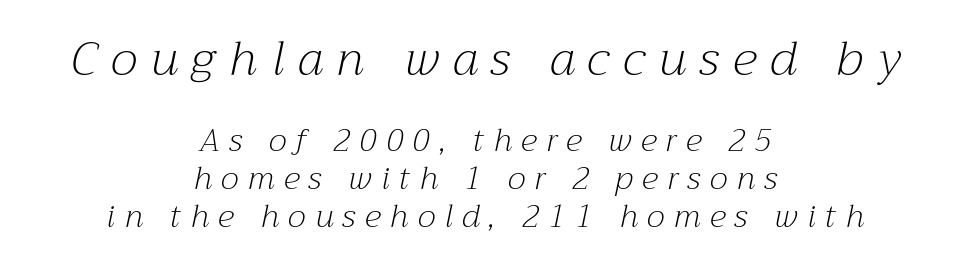
{"serif": "yes", "italic": "yes", "lean": "right", "slant_degrees": 12, "bold": "no", "weight": "light", "width": "normal", "stroke_contrast": "medium", "x_height": "medium", "monospaced": "no", "underline": "no", "align": "center", "line_spacing_ratio": 1.18, "letter_spacing": "wide", "letter_spacing_em": 0.29, "larger_block": "first", "size_ratio": 1.5, "glyph_px": 48}
